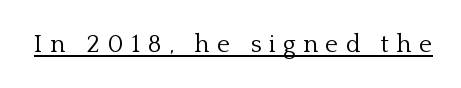
No italicization has been applied; the sample stays upright. Spacing between characters has been opened up far beyond the box default. Nothing heavy about these letters — not bold at all. You can see a thin bar hugging the bottom of the glyphs.
